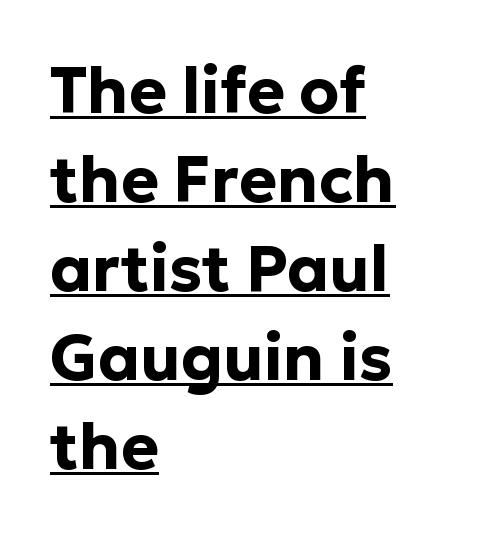
{"serif": "no", "italic": "no", "bold": "yes", "weight": "bold", "width": "normal", "stroke_contrast": "low", "x_height": "medium", "monospaced": "no", "underline": "yes", "align": "left", "line_spacing": "normal", "line_spacing_ratio": 1.39, "letter_spacing": "normal", "letter_spacing_em": 0.0, "glyph_px": 64}
